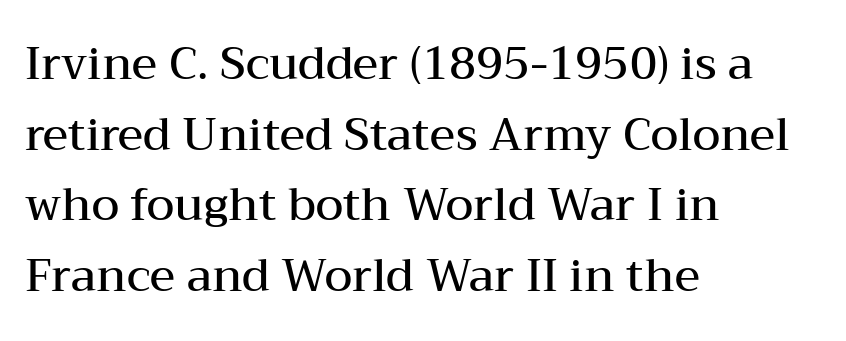
{"serif": "yes", "italic": "no", "bold": "semi", "weight": "semibold", "width": "wide", "stroke_contrast": "medium", "x_height": "medium", "monospaced": "no", "underline": "no", "align": "left", "line_spacing": "normal", "line_spacing_ratio": 1.57, "letter_spacing": "normal", "letter_spacing_em": 0.0, "glyph_px": 45}
